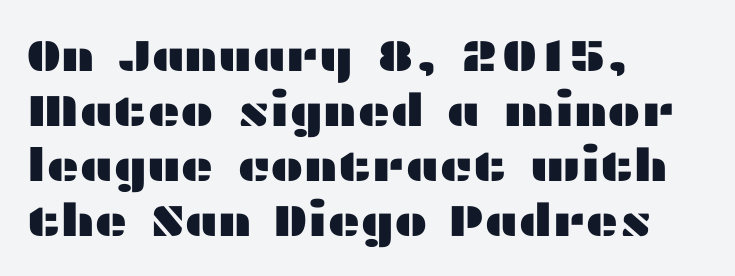
{"serif": "no", "italic": "no", "width": "wide", "stroke_contrast": "medium", "x_height": "medium", "monospaced": "no", "underline": "no", "align": "left", "line_spacing_ratio": 1.22, "letter_spacing": "normal", "letter_spacing_em": 0.0, "glyph_px": 45}
